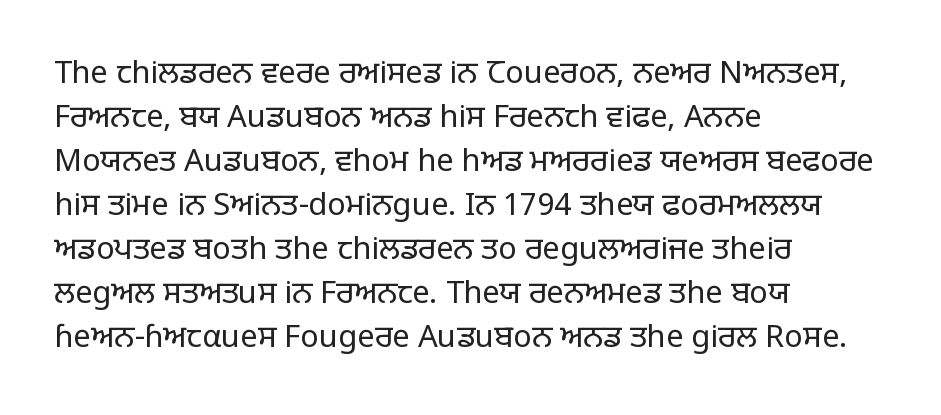
The image shows 31 px regular-weight sans-serif type, upright; set left-aligned, normal line spacing (1.42x), normal letter spacing, not underlined; low stroke contrast and a large x-height.
